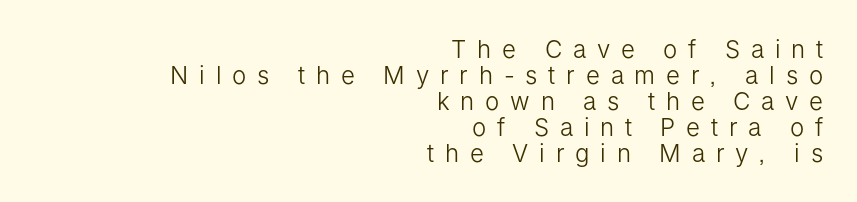
{"italic": "no", "bold": "no", "underline": "no", "align": "right", "line_spacing": "tight", "line_spacing_ratio": 1.08, "letter_spacing": "wide", "letter_spacing_em": 0.45, "glyph_px": 24}
